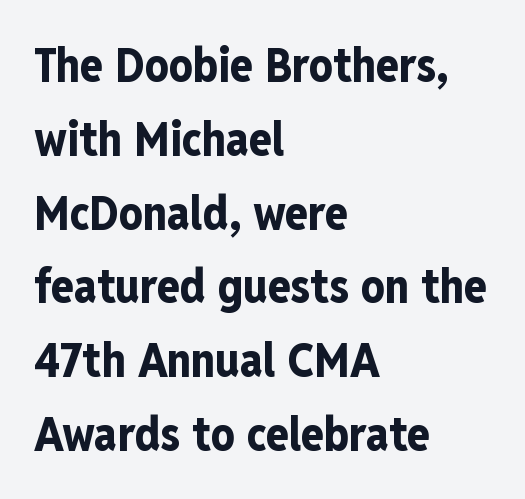
Visually the block forms a straight wall on the left and a jagged coastline on the right. The typesetting leans heavy: a genuine bold. The letters advance in unequal steps, a hallmark of proportional type. Posture: vertical. This sample uses a sans-serif face.
